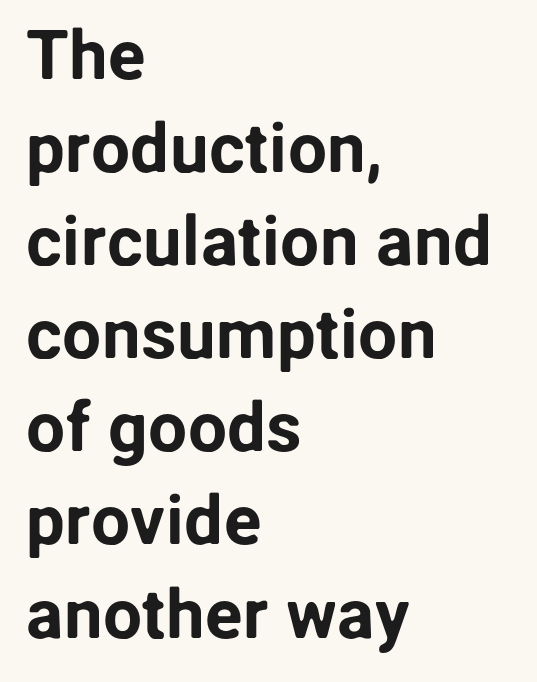
{"serif": "no", "italic": "no", "width": "normal", "stroke_contrast": "low", "x_height": "medium", "monospaced": "no", "underline": "no", "align": "left", "line_spacing": "normal", "line_spacing_ratio": 1.33, "letter_spacing": "normal", "letter_spacing_em": 0.0, "glyph_px": 70}
